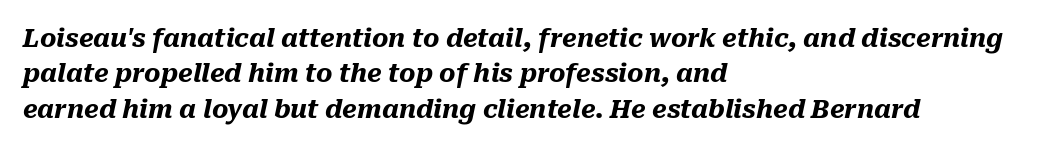
{"italic": "yes", "lean": "right", "slant_degrees": 10, "bold": "yes", "underline": "no", "align": "left", "line_spacing": "normal", "line_spacing_ratio": 1.42, "letter_spacing": "normal", "letter_spacing_em": 0.0, "glyph_px": 25}
